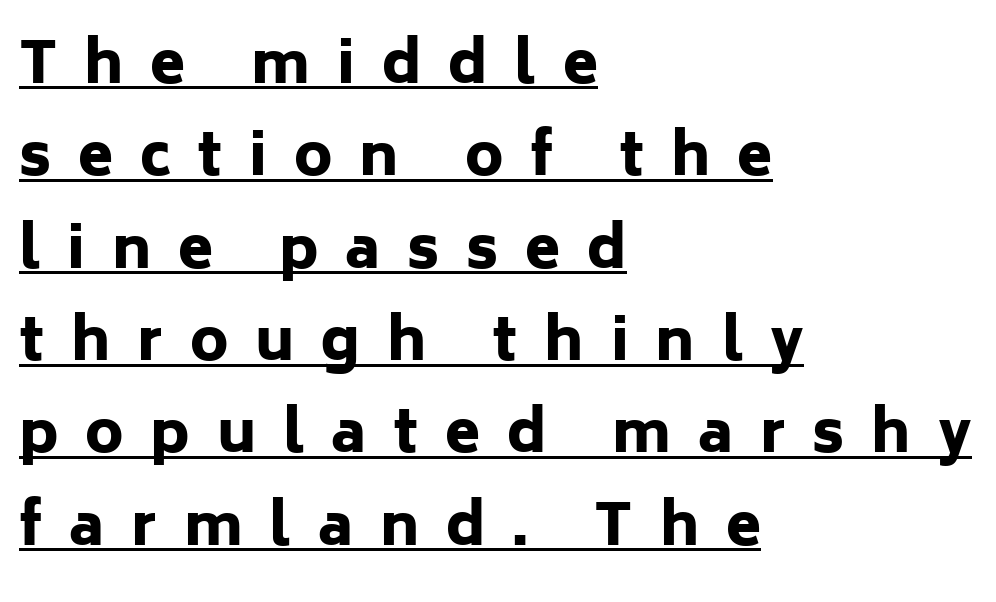
{"serif": "no", "italic": "no", "bold": "yes", "weight": "heavy", "width": "normal", "stroke_contrast": "low", "x_height": "medium", "monospaced": "no", "underline": "yes", "align": "left", "line_spacing": "normal", "line_spacing_ratio": 1.62, "letter_spacing": "wide", "letter_spacing_em": 0.47, "glyph_px": 57}
